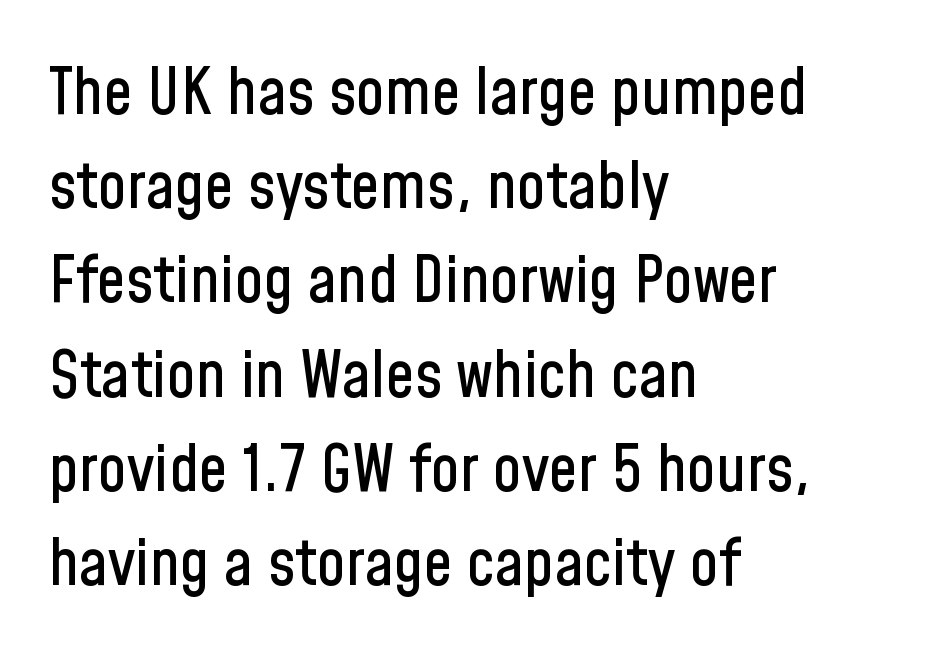
The image shows 65 px condensed sans-serif type, upright; set left-aligned, normal line spacing (1.45x), normal letter spacing, not underlined; low stroke contrast and a medium x-height.
